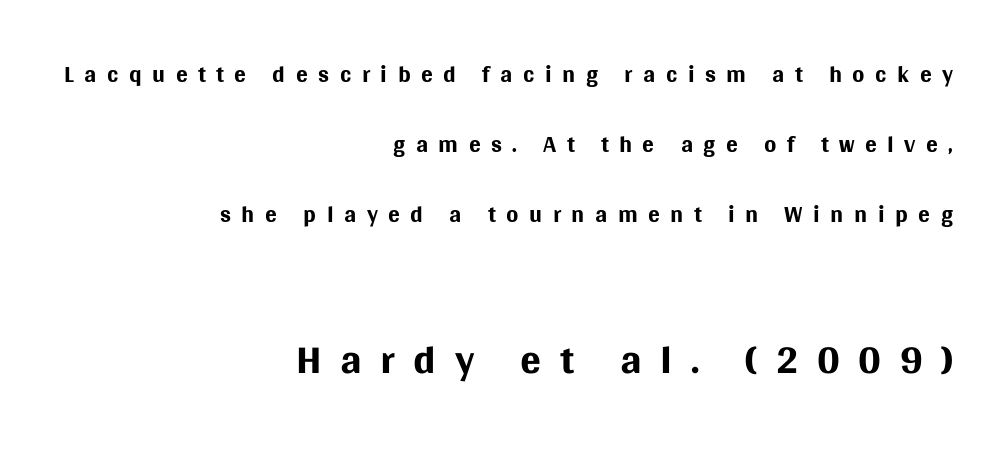
{"serif": "no", "italic": "no", "bold": "no", "weight": "regular", "width": "normal", "stroke_contrast": "medium", "x_height": "large", "monospaced": "no", "underline": "no", "align": "right", "line_spacing": "loose", "line_spacing_ratio": 2.0, "letter_spacing": "wide", "letter_spacing_em": 0.3, "larger_block": "second", "size_ratio": 1.77, "glyph_px": 62}
